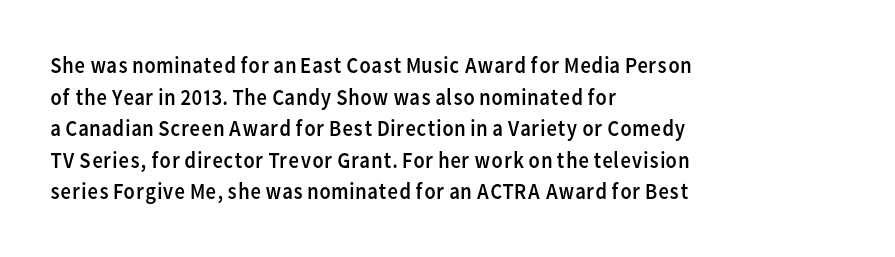
Q: Is the text bold? A: No.
Q: Is the text italic (slanted)? A: No, it is upright.
Q: Is the text underlined? A: No.
Q: How is the paragraph aligned? A: Left-aligned.
Q: Is the spacing between letters normal or unusually wide? A: Normal.
Q: Is the spacing between lines tight, normal or loose? A: Normal.
